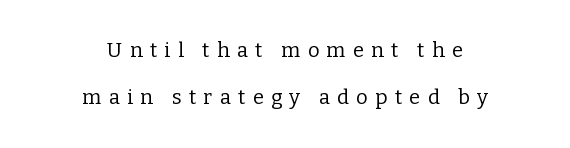
One-word summary of the alignment: center. Stroke thickness stays within the range of a standard reading face or lighter. Each new line begins a long way beneath the previous one. Glance below the letters and you will spot only blank space. Posture: straight, roman, zero tilt. Tracking value appears strongly positive — letters spread wide.
